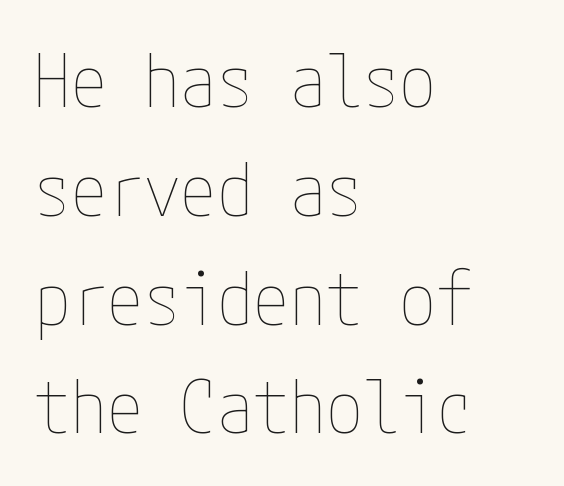
{"italic": "no", "bold": "no", "weight": "thin", "width": "condensed", "stroke_contrast": "low", "x_height": "medium", "underline": "no", "align": "left", "line_spacing": "normal", "line_spacing_ratio": 1.49, "letter_spacing": "normal", "letter_spacing_em": 0.0, "glyph_px": 73}
